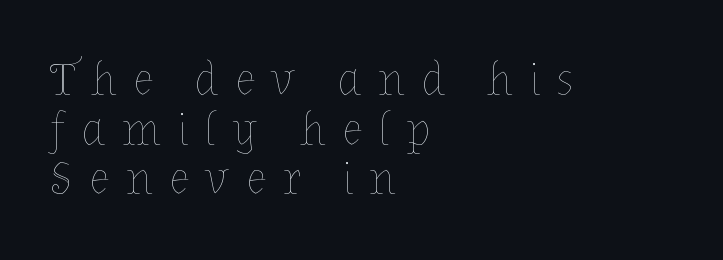
Q: Is the text bold? A: No.
Q: Is the text italic (slanted)? A: No, it is upright.
Q: Is the text underlined? A: No.
Q: How is the paragraph aligned? A: Left-aligned.
Q: Is the spacing between letters normal or unusually wide? A: Unusually wide.
Q: Is the spacing between lines tight, normal or loose? A: Tight.
Q: Width (condensed, normal, or wide)? A: Normal.
Q: Stroke contrast? A: Low.
Q: x-height? A: Medium.
Q: Monospaced? A: No.
